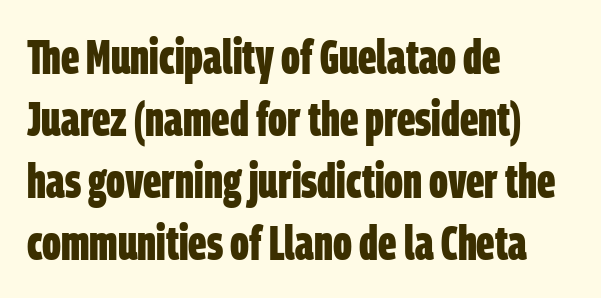
Nothing sits at the stroke ends, so this counts as sans-serif. Unmarked baselines from the first word to the last. You could call the tracking neutral — neither tight nor loose. The glyphs have the mass of a bold cut. Horizontal alignment here is leftward, the default for most running prose. Normally led — the rows are evenly, conventionally spaced.
